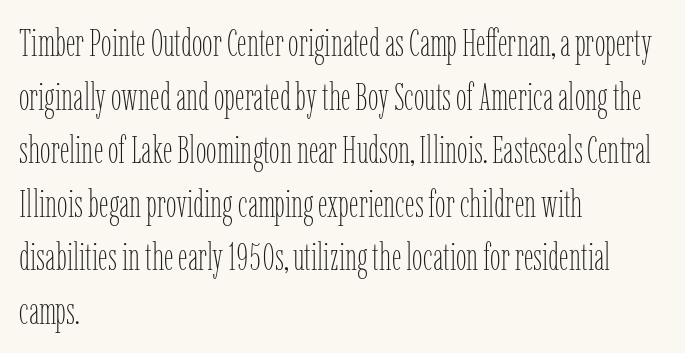
The image shows 38 px thin, condensed type, upright; set left-aligned, normal line spacing (1.41x), normal letter spacing, not underlined; low stroke contrast and a medium x-height.
